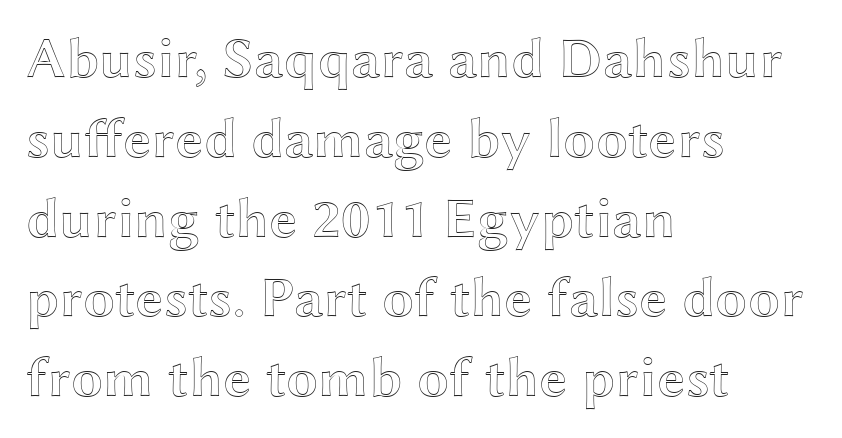
Q: Is the text italic (slanted)? A: No, it is upright.
Q: Is the text underlined? A: No.
Q: How is the paragraph aligned? A: Left-aligned.
Q: Is the spacing between letters normal or unusually wide? A: Normal.
Q: Is the spacing between lines tight, normal or loose? A: Normal.
Q: Width (condensed, normal, or wide)? A: Wide.
Q: x-height? A: Medium.
Q: Monospaced? A: No.
